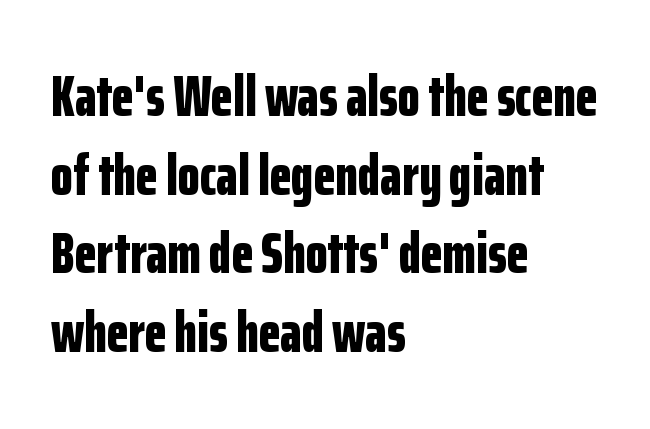
The image shows 57 px bold, condensed sans-serif type, upright; set left-aligned, normal line spacing (1.38x), normal letter spacing, not underlined; low stroke contrast and a medium x-height.
